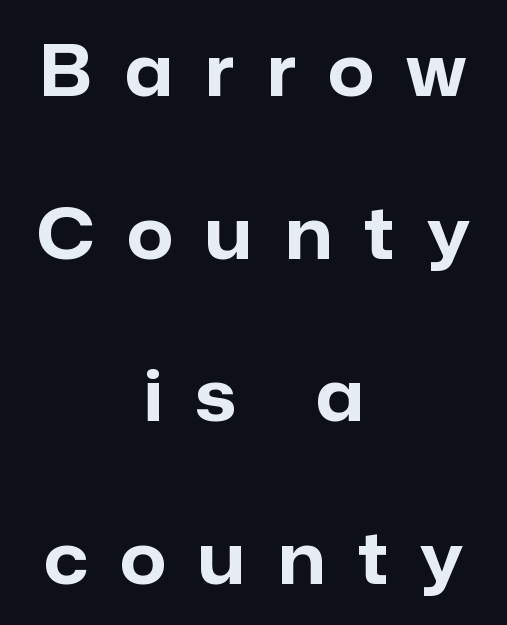
This is heavy type, rendered in bold. Proportional: the letters do not fall into vertical columns. Line spacing here is loose. The lettering stays uniformly vertical, giving the passage a roman look. What kind of face is this? One without serifs — a sans. Short note: letters widely spaced.
